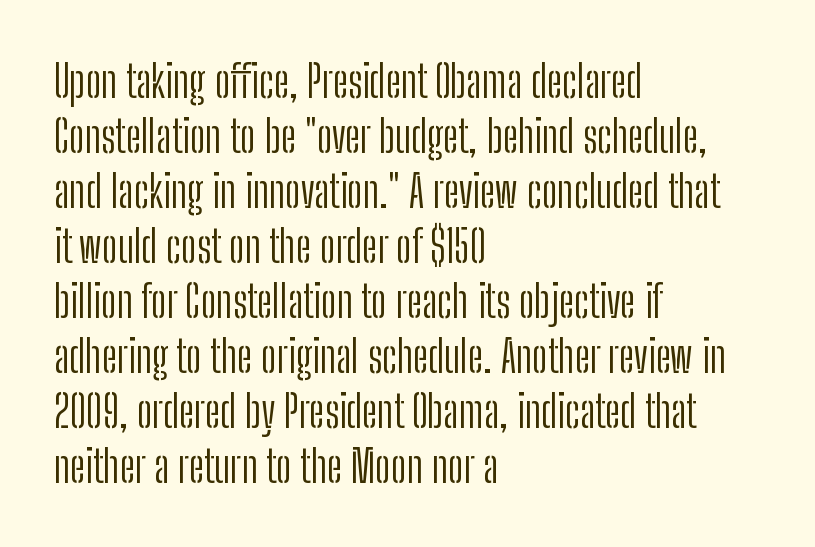
Q: Is the text bold? A: No.
Q: Is the text italic (slanted)? A: No, it is upright.
Q: Is the typeface a serif or a sans-serif typeface? A: Sans-serif.
Q: Is the text underlined? A: No.
Q: How is the paragraph aligned? A: Left-aligned.
Q: Is the spacing between letters normal or unusually wide? A: Normal.
Q: Is the spacing between lines tight, normal or loose? A: Normal.
Q: Width (condensed, normal, or wide)? A: Condensed.
Q: Stroke contrast? A: Low.
Q: x-height? A: Medium.
Q: Monospaced? A: No.
